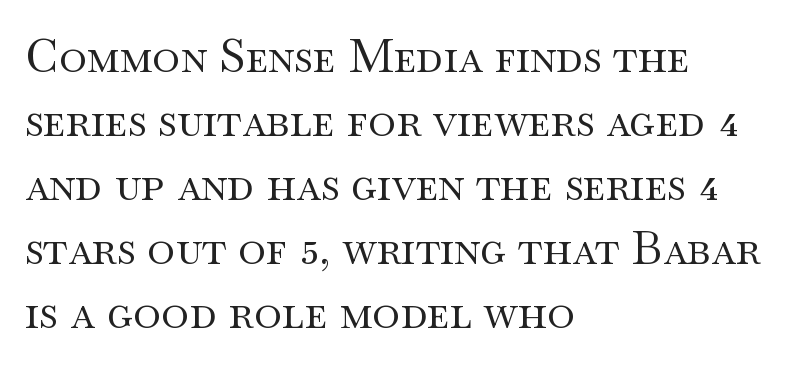
Looks like regular typesetting: each glyph gets only the width it needs. Leftover space on each line is placed entirely after the last word. The space beneath each line is pristine and unruled. Letterform terminals end in serifs throughout the passage. You could call the tracking neutral — neither tight nor loose. The lettering stays uniformly vertical, giving the passage a roman look.
